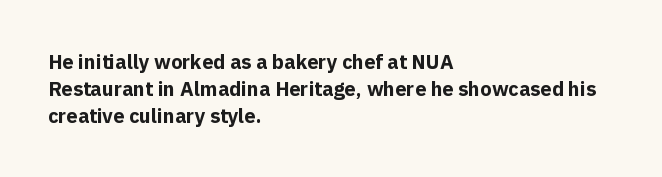
The font's upright variant was chosen for this text. Notice how the passage keeps a crisp vertical edge on the left only. Honestly, the row spacing looks completely unremarkable. Bare-footed words on every line.
